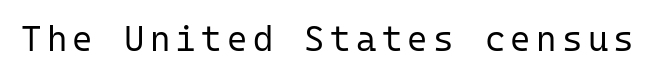
Q: Is the text bold? A: No.
Q: Is the text italic (slanted)? A: No, it is upright.
Q: Is the typeface a serif or a sans-serif typeface? A: Sans-serif.
Q: Is the text underlined? A: No.
Q: Width (condensed, normal, or wide)? A: Normal.
Q: Stroke contrast? A: Low.
Q: x-height? A: Medium.
Q: Monospaced? A: Yes.
